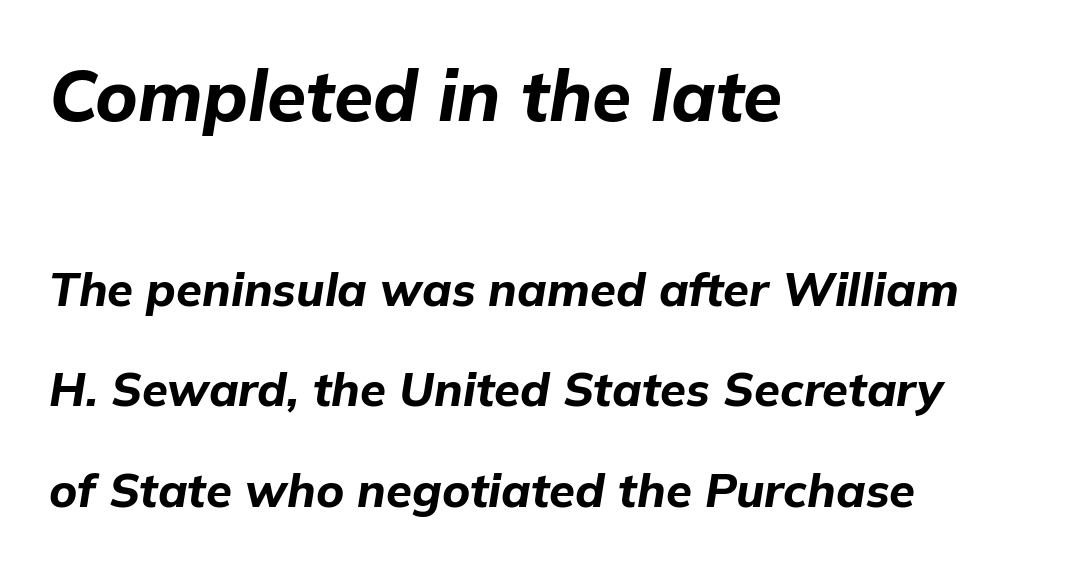
The image shows 71 px bold type, italic (leaning right); set left-aligned, loose line spacing (2.14x), normal letter spacing, not underlined; the first (top) block is 1.51x larger; low stroke contrast and a medium x-height.
